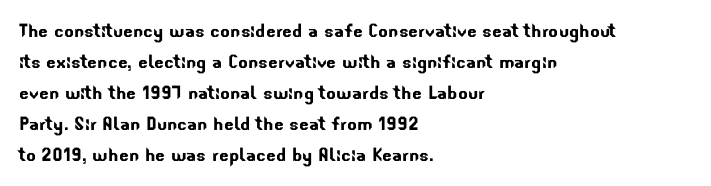
Q: Is the text underlined? A: No.
Q: How is the paragraph aligned? A: Left-aligned.
Q: Is the spacing between letters normal or unusually wide? A: Normal.
Q: Is the spacing between lines tight, normal or loose? A: Normal.
